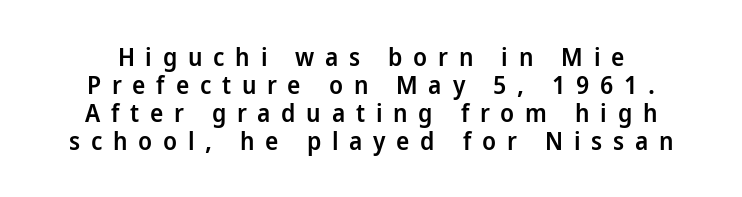
The image shows 25 px text type, upright; set tight line spacing (1.12x), unusually wide letter spacing (+0.43 em), not underlined.
